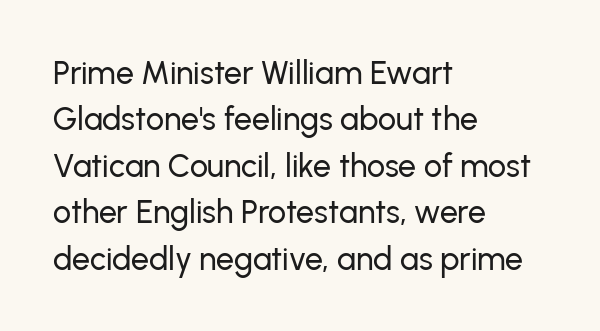
These lines keep a tight, regular rhythm from letter to letter. Rows of type keep a routine distance in the vertical direction. This sample has the flowing, uneven cadence of proportional lettering. The typography opts for an upright posture over an oblique one.
